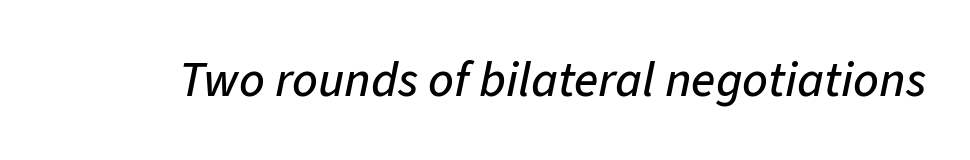
Q: Is the text italic (slanted)? A: Yes, it leans right by about 11 degrees.
Q: Is the text underlined? A: No.
Q: Is the spacing between letters normal or unusually wide? A: Normal.
Q: Width (condensed, normal, or wide)? A: Normal.
Q: Stroke contrast? A: Low.
Q: x-height? A: Medium.
Q: Monospaced? A: No.
